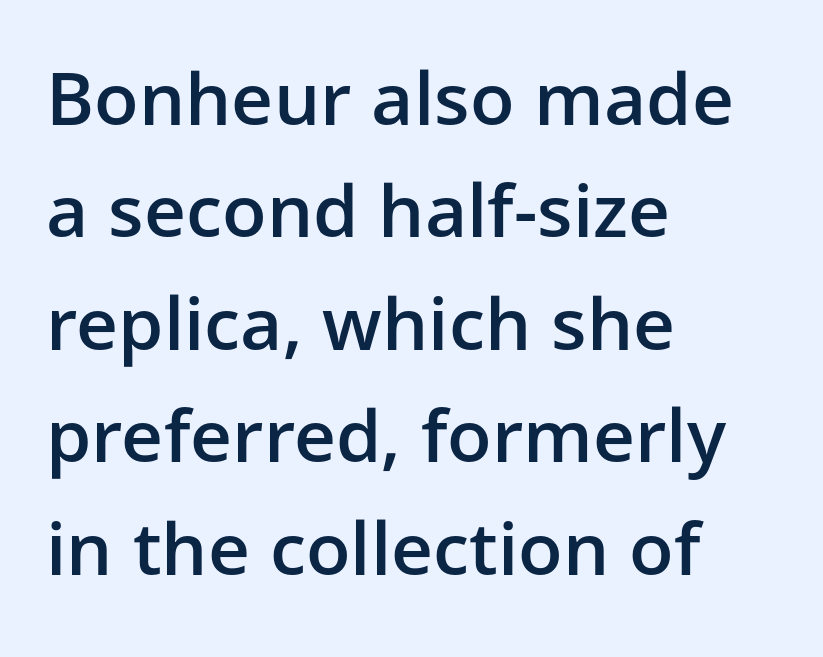
{"serif": "no", "italic": "no", "bold": "semi", "weight": "semibold", "width": "normal", "stroke_contrast": "low", "x_height": "medium", "monospaced": "no", "underline": "no", "align": "left", "line_spacing": "normal", "line_spacing_ratio": 1.54, "letter_spacing": "normal", "letter_spacing_em": 0.0, "glyph_px": 73}
